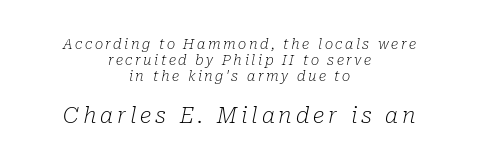
{"italic": "yes", "lean": "right", "slant_degrees": 10, "bold": "no", "underline": "no", "align": "center", "line_spacing": "tight", "line_spacing_ratio": 1.15, "larger_block": "second", "size_ratio": 1.57, "glyph_px": 22}
